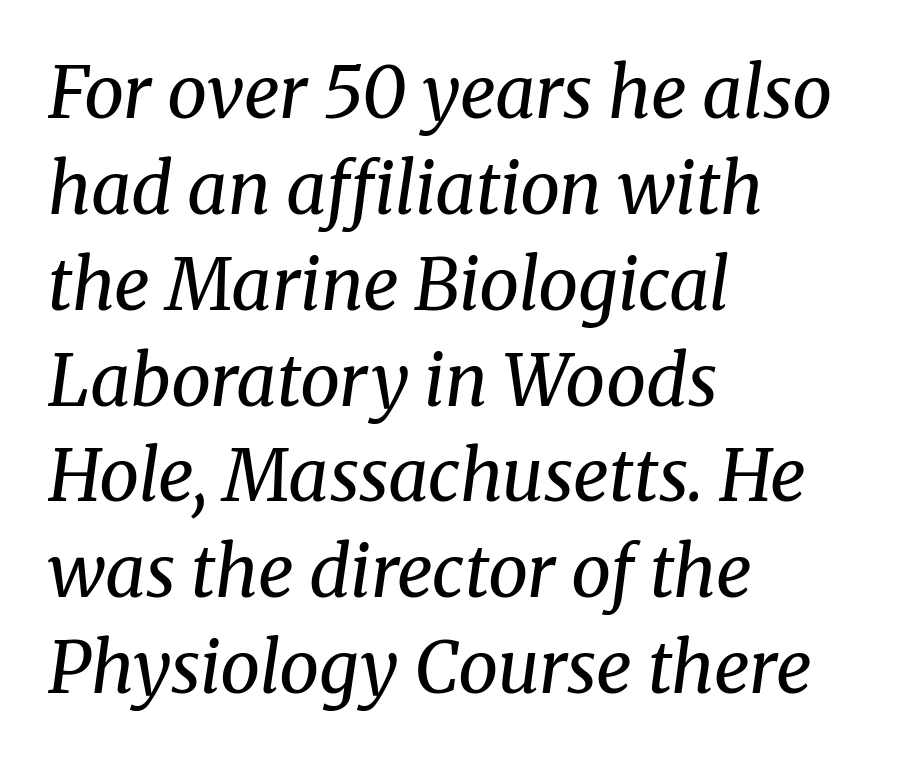
{"serif": "yes", "italic": "yes", "lean": "right", "slant_degrees": 8, "bold": "no", "weight": "regular", "width": "normal", "stroke_contrast": "medium", "x_height": "medium", "monospaced": "no", "underline": "no", "align": "left", "line_spacing": "normal", "line_spacing_ratio": 1.35, "letter_spacing": "normal", "letter_spacing_em": 0.0, "glyph_px": 71}
